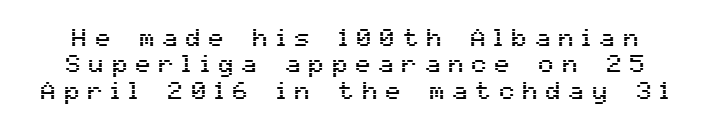
{"italic": "no", "underline": "no", "line_spacing": "tight", "line_spacing_ratio": 1.06, "letter_spacing": "wide", "letter_spacing_em": 0.33, "glyph_px": 25}
